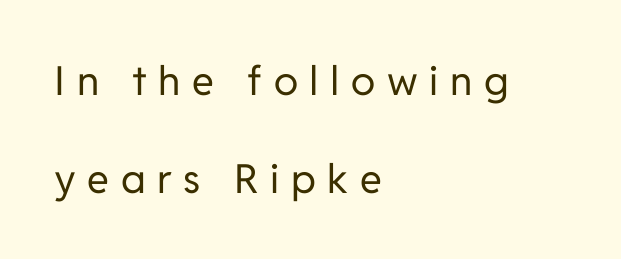
The line texture is sparse and dotted thanks to wide tracking. A typesetter would call this proportional, since set widths differ per character. This reads as an unemphasized weight, regular at the heaviest. Leading is clearly above the norm, producing a sparse column. The font family rendered here belongs to the sans-serif group. Posture: upright roman.
